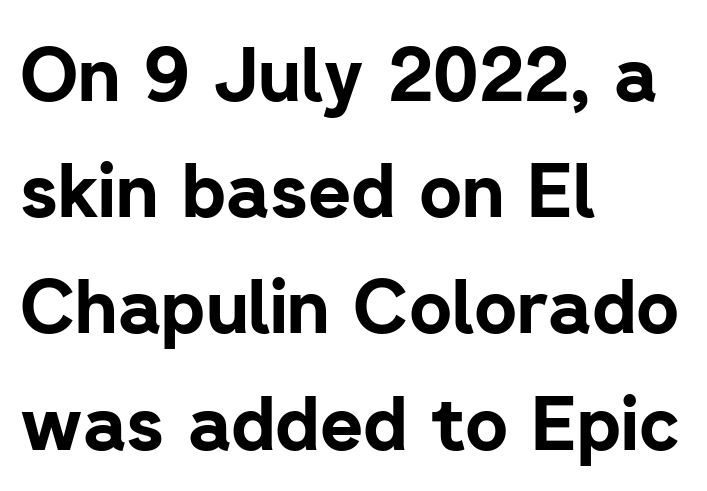
Q: Is the text bold? A: Yes.
Q: Is the text italic (slanted)? A: No, it is upright.
Q: Is the typeface a serif or a sans-serif typeface? A: Sans-serif.
Q: Is the text underlined? A: No.
Q: How is the paragraph aligned? A: Left-aligned.
Q: Is the spacing between letters normal or unusually wide? A: Normal.
Q: Is the spacing between lines tight, normal or loose? A: Normal.
Q: Width (condensed, normal, or wide)? A: Normal.
Q: Stroke contrast? A: Low.
Q: x-height? A: Medium.
Q: Monospaced? A: No.
